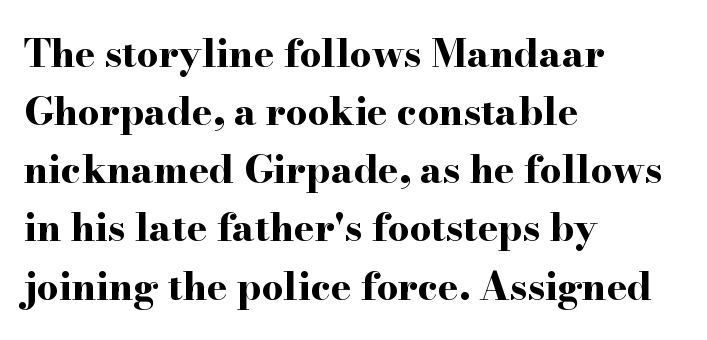
Q: Is the text bold? A: Yes.
Q: Is the text italic (slanted)? A: No, it is upright.
Q: Is the typeface a serif or a sans-serif typeface? A: Serif.
Q: Is the text underlined? A: No.
Q: How is the paragraph aligned? A: Left-aligned.
Q: Is the spacing between letters normal or unusually wide? A: Normal.
Q: Is the spacing between lines tight, normal or loose? A: Normal.
Q: Width (condensed, normal, or wide)? A: Wide.
Q: Stroke contrast? A: High.
Q: x-height? A: Small.
Q: Monospaced? A: No.
